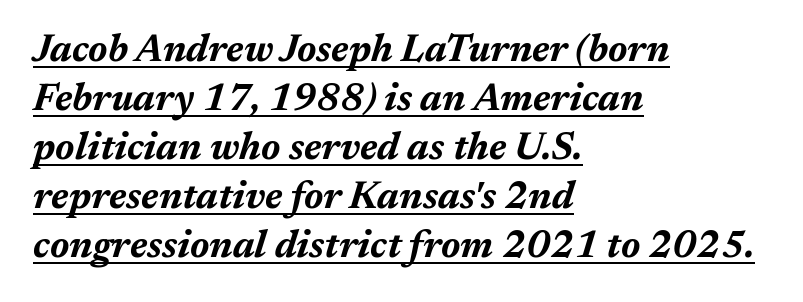
The image shows 38 px bold type, italic (leaning right); set left-aligned, normal line spacing (1.29x), normal letter spacing, underlined; medium stroke contrast and a medium x-height.
